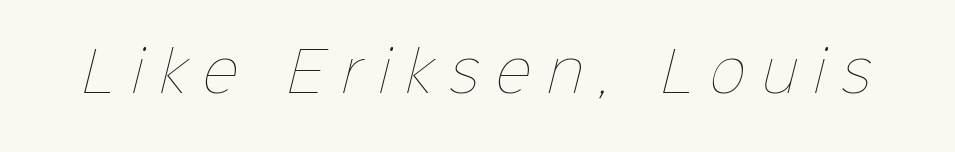
Q: Is the text bold? A: No.
Q: Is the text underlined? A: No.
Q: Is the spacing between letters normal or unusually wide? A: Unusually wide.
Q: Width (condensed, normal, or wide)? A: Normal.
Q: Stroke contrast? A: Low.
Q: x-height? A: Medium.
Q: Monospaced? A: No.
